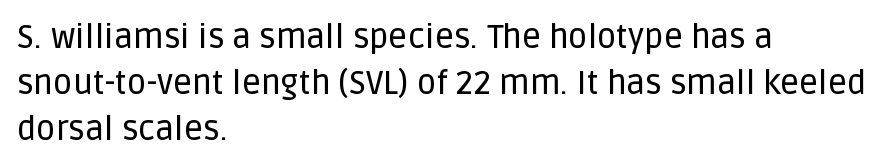
The image shows 33 px sans-serif type, upright; set left-aligned, normal line spacing (1.4x), normal letter spacing, not underlined; low stroke contrast and a large x-height.
